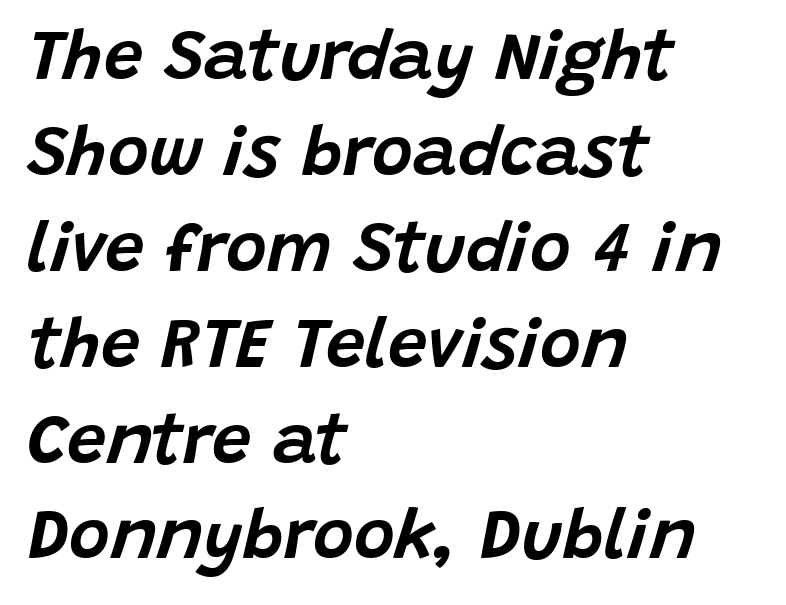
{"italic": "yes", "lean": "right", "slant_degrees": 15, "width": "normal", "stroke_contrast": "low", "x_height": "large", "monospaced": "no", "underline": "no", "align": "left", "line_spacing": "normal", "line_spacing_ratio": 1.37, "letter_spacing": "normal", "letter_spacing_em": 0.0, "glyph_px": 70}
